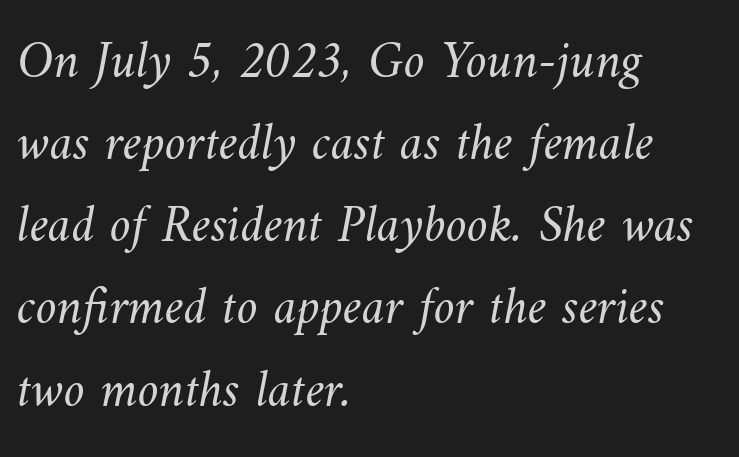
{"bold": "no", "weight": "light", "width": "normal", "stroke_contrast": "medium", "x_height": "small", "monospaced": "no", "underline": "no", "align": "left", "line_spacing": "normal", "line_spacing_ratio": 1.55, "letter_spacing": "normal", "letter_spacing_em": 0.0, "glyph_px": 53}
